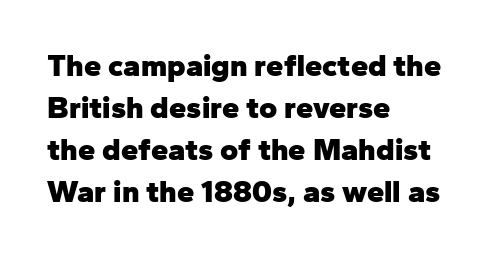
A typesetter would mark this as roman, not italic. Anything drawn beneath the words? Only blank space. The face used here is a sans, in the tradition of grotesques and geometrics. Think of a printed novel: that variable character pitch is what you see here. As a designer I'd log this as weight 700, bold. Rows of type keep a routine distance in the vertical direction.
